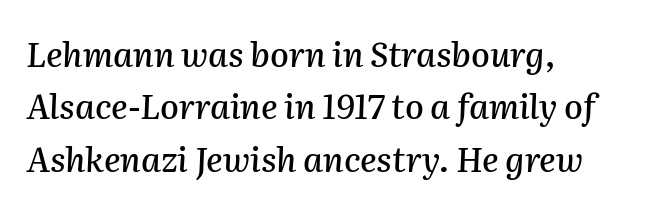
The image shows 34 px text type, italic (leaning right); set left-aligned, normal line spacing (1.54x), normal letter spacing, not underlined; medium stroke contrast and a medium x-height.
